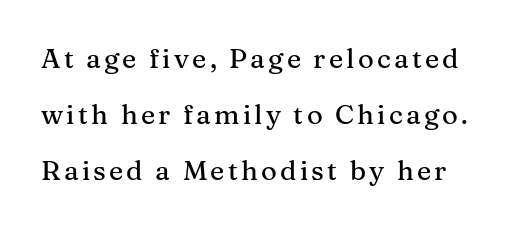
{"italic": "no", "underline": "no", "line_spacing": "loose", "line_spacing_ratio": 2.07, "glyph_px": 27}
